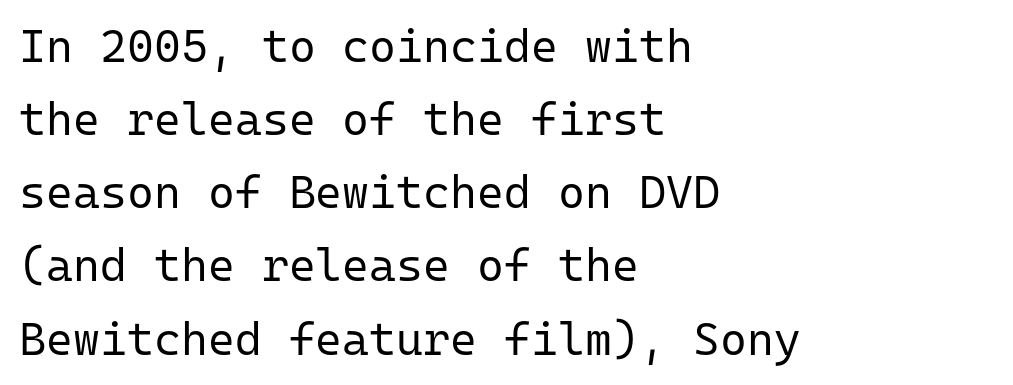
The image shows 46 px regular-weight sans-serif type, upright, monospaced; set left-aligned, normal line spacing (1.59x), normal letter spacing, not underlined; low stroke contrast and a medium x-height.
